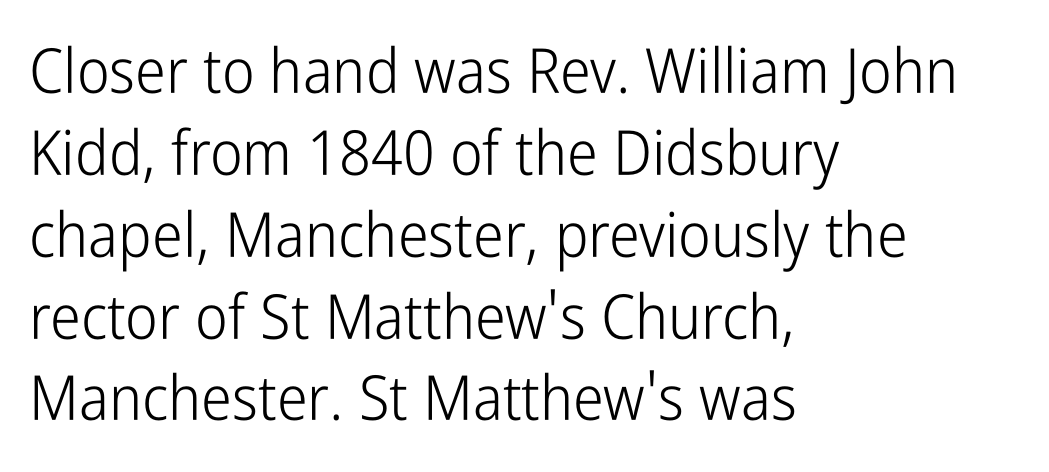
Q: Is the text bold? A: No.
Q: Is the text italic (slanted)? A: No, it is upright.
Q: Is the typeface a serif or a sans-serif typeface? A: Sans-serif.
Q: Is the text underlined? A: No.
Q: How is the paragraph aligned? A: Left-aligned.
Q: Is the spacing between letters normal or unusually wide? A: Normal.
Q: Is the spacing between lines tight, normal or loose? A: Normal.
Q: Width (condensed, normal, or wide)? A: Condensed.
Q: Stroke contrast? A: Low.
Q: x-height? A: Medium.
Q: Monospaced? A: No.
